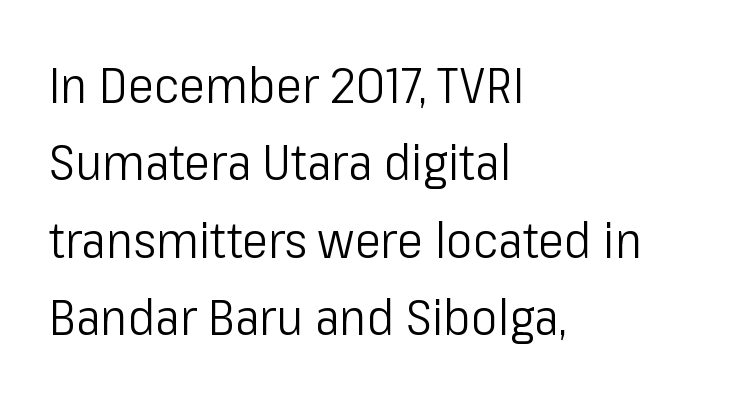
Q: Is the text bold? A: No.
Q: Is the text italic (slanted)? A: No, it is upright.
Q: Is the typeface a serif or a sans-serif typeface? A: Sans-serif.
Q: Is the text underlined? A: No.
Q: How is the paragraph aligned? A: Left-aligned.
Q: Is the spacing between letters normal or unusually wide? A: Normal.
Q: Is the spacing between lines tight, normal or loose? A: Normal.
Q: Width (condensed, normal, or wide)? A: Condensed.
Q: Stroke contrast? A: Low.
Q: x-height? A: Medium.
Q: Monospaced? A: No.
